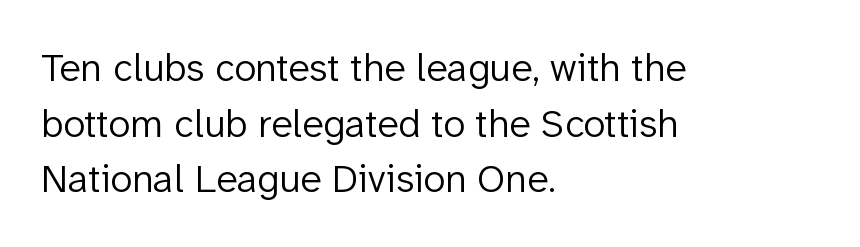
Posture: upright roman. Each stroke keeps to a modest, everyday thickness or less. The setting favours the left margin, as ordinary paragraphs usually do. Is this a sans? Yes — the strokes have no serifs. How are the letters spaced? Ordinarily, with no added tracking. Each new line begins a customary step beneath the previous one.
